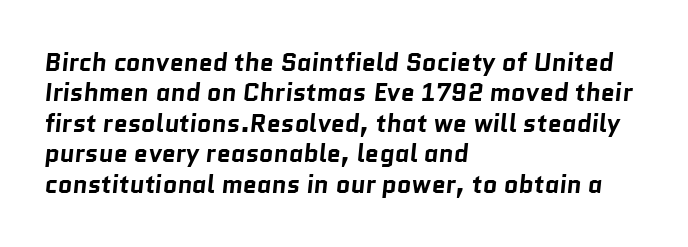
{"bold": "yes", "underline": "no", "align": "left", "line_spacing_ratio": 1.22, "letter_spacing": "normal", "letter_spacing_em": 0.0, "glyph_px": 25}
